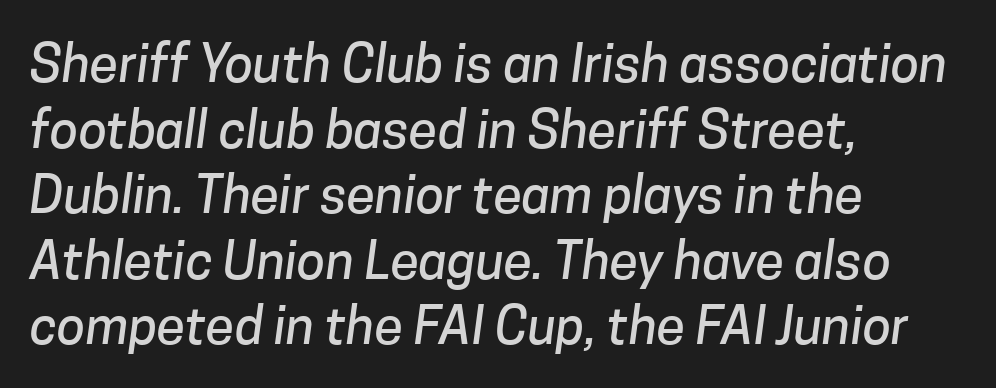
Q: Is the typeface a serif or a sans-serif typeface? A: Sans-serif.
Q: Is the text underlined? A: No.
Q: How is the paragraph aligned? A: Left-aligned.
Q: Is the spacing between letters normal or unusually wide? A: Normal.
Q: Is the spacing between lines tight, normal or loose? A: Normal.
Q: Width (condensed, normal, or wide)? A: Normal.
Q: Stroke contrast? A: Low.
Q: x-height? A: Medium.
Q: Monospaced? A: No.
